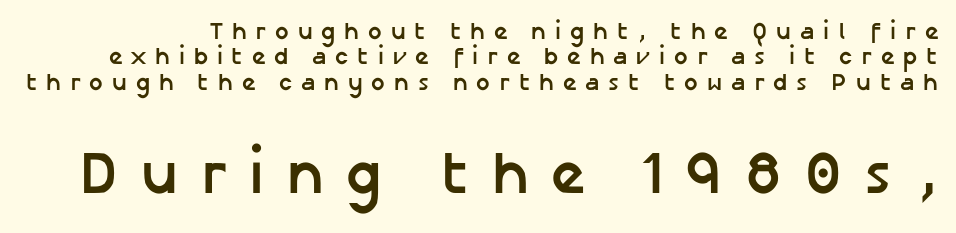
Whoever set this made the second block the dominant, larger element. The glyphs are unaccompanied by any horizontal stroke below them. Typographic density is high because the face is bold. Successive baselines arrive quickly, one right under another. Inter-character spacing is expanded well beyond the font's built-in metrics. Is there any slant? The stems are plumb.
